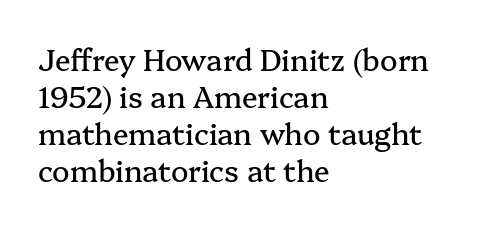
The image shows 29 px serif type, upright; set left-aligned, normal line spacing (1.28x), normal letter spacing, not underlined; medium stroke contrast and a medium x-height.
